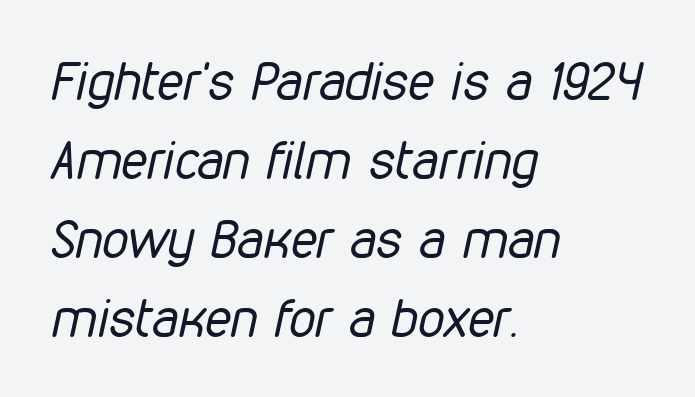
{"italic": "yes", "lean": "right", "slant_degrees": 12, "bold": "no", "weight": "regular", "width": "condensed", "stroke_contrast": "low", "x_height": "medium", "monospaced": "no", "underline": "no", "align": "left", "line_spacing": "normal", "line_spacing_ratio": 1.49, "letter_spacing": "normal", "letter_spacing_em": 0.0, "glyph_px": 53}
